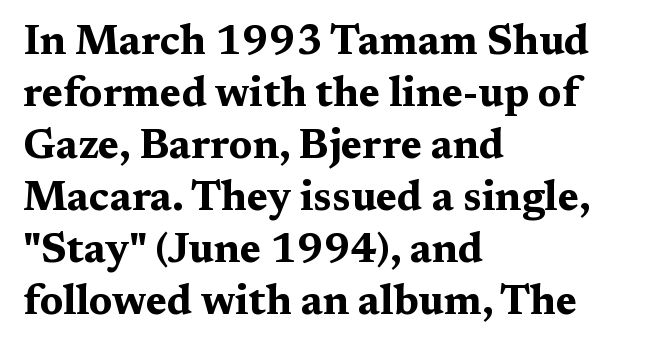
Q: Is the text bold? A: Yes.
Q: Is the text italic (slanted)? A: No, it is upright.
Q: Is the typeface a serif or a sans-serif typeface? A: Serif.
Q: Is the text underlined? A: No.
Q: How is the paragraph aligned? A: Left-aligned.
Q: Is the spacing between letters normal or unusually wide? A: Normal.
Q: Is the spacing between lines tight, normal or loose? A: Normal.
Q: Width (condensed, normal, or wide)? A: Wide.
Q: Stroke contrast? A: Medium.
Q: x-height? A: Medium.
Q: Monospaced? A: No.
